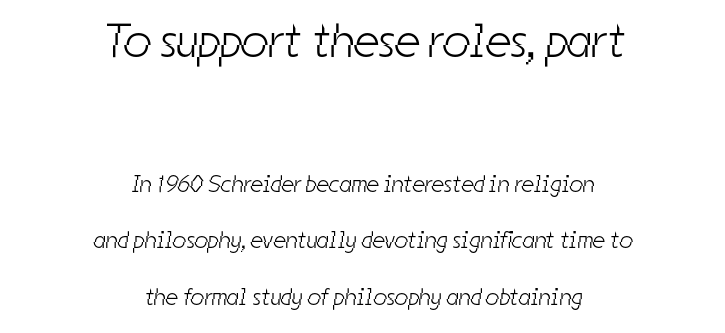
Q: Is the text bold? A: No.
Q: Is the typeface a serif or a sans-serif typeface? A: Sans-serif.
Q: Is the text underlined? A: No.
Q: How is the paragraph aligned? A: Centered.
Q: Is the spacing between letters normal or unusually wide? A: Normal.
Q: Is the spacing between lines tight, normal or loose? A: Loose.
Q: Which block of text is set in a larger size, the first (top) or the second (bottom)? A: The first (top) one.
Q: Width (condensed, normal, or wide)? A: Condensed.
Q: Stroke contrast? A: Low.
Q: x-height? A: Medium.
Q: Monospaced? A: No.
